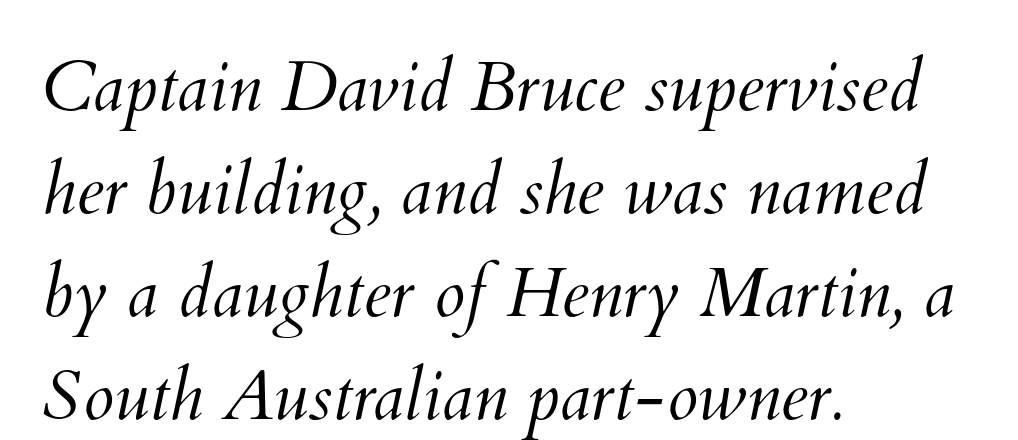
Q: Is the text bold? A: No.
Q: Is the text underlined? A: No.
Q: How is the paragraph aligned? A: Left-aligned.
Q: Is the spacing between letters normal or unusually wide? A: Normal.
Q: Is the spacing between lines tight, normal or loose? A: Normal.
Q: Width (condensed, normal, or wide)? A: Normal.
Q: Stroke contrast? A: Medium.
Q: x-height? A: Small.
Q: Monospaced? A: No.
